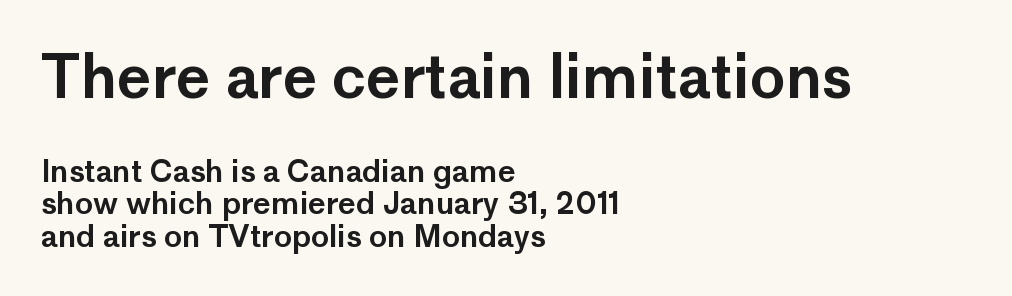
The image shows 59 px sans-serif type, upright; set left-aligned, tight line spacing (1.09x), normal letter spacing, not underlined; the first (top) block is 1.97x larger; low stroke contrast and a medium x-height.
